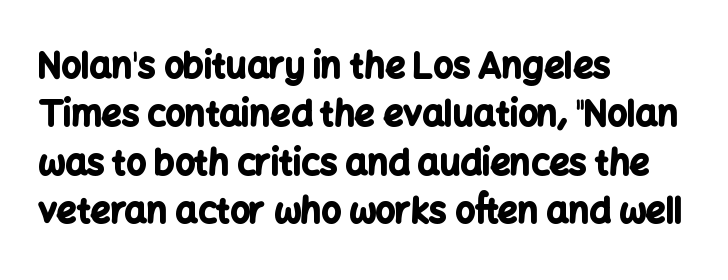
{"serif": "no", "italic": "no", "bold": "yes", "weight": "bold", "width": "normal", "stroke_contrast": "low", "x_height": "medium", "monospaced": "no", "underline": "no", "align": "left", "line_spacing": "normal", "line_spacing_ratio": 1.38, "letter_spacing": "normal", "letter_spacing_em": 0.0, "glyph_px": 35}
